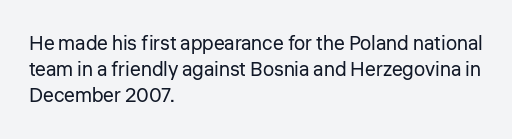
{"italic": "no", "bold": "no", "underline": "no", "align": "left", "line_spacing": "normal", "line_spacing_ratio": 1.29, "letter_spacing": "normal", "letter_spacing_em": 0.0, "glyph_px": 20}
